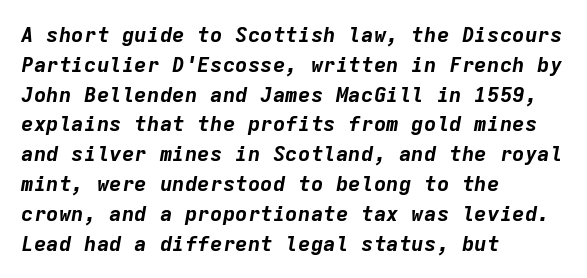
A typesetter would call this zero additional tracking. If you measured baseline to baseline, you'd find a middling distance. The specimen omits any rule beneath the text block's lines. The face used here has the dense, thick strokes of a bold. Typeset ragged right — the left edge is the straight one. In terms of posture, this sample is oblique.
